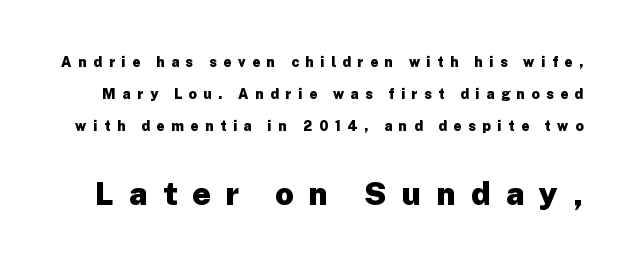
Words float on clear page, feet unadorned. Grotesque or geometric, the face here clearly has no serifs. Spacing between characters has been opened up far beyond the box default. Looks like regular typesetting: each glyph gets only the width it needs.
